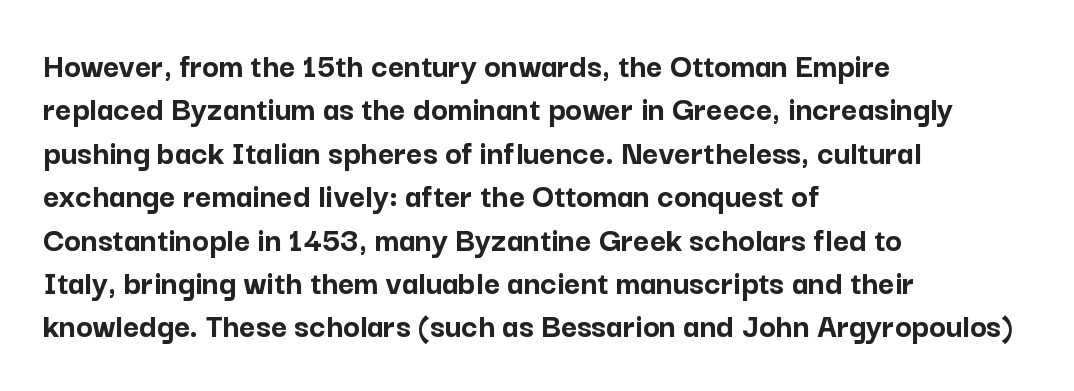
Q: Is the text bold? A: Yes.
Q: Is the text italic (slanted)? A: No, it is upright.
Q: Is the typeface a serif or a sans-serif typeface? A: Sans-serif.
Q: Is the text underlined? A: No.
Q: How is the paragraph aligned? A: Left-aligned.
Q: Is the spacing between letters normal or unusually wide? A: Normal.
Q: Width (condensed, normal, or wide)? A: Normal.
Q: Stroke contrast? A: Low.
Q: x-height? A: Medium.
Q: Monospaced? A: No.
